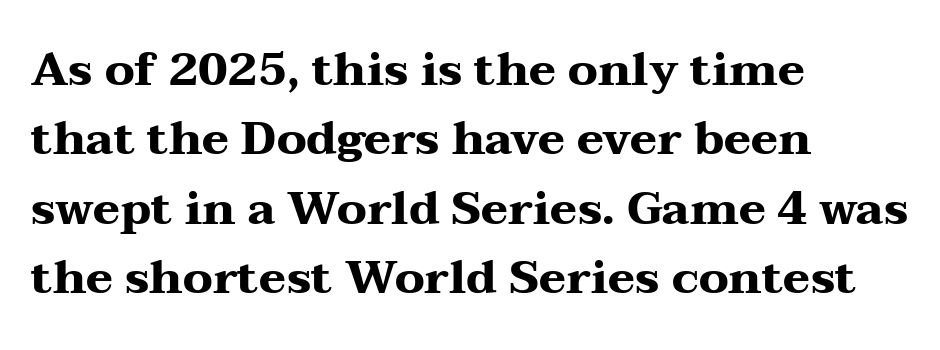
The image shows 46 px heavy, wide serif type, upright; set left-aligned, normal line spacing (1.51x), normal letter spacing, not underlined; medium stroke contrast and a medium x-height.
